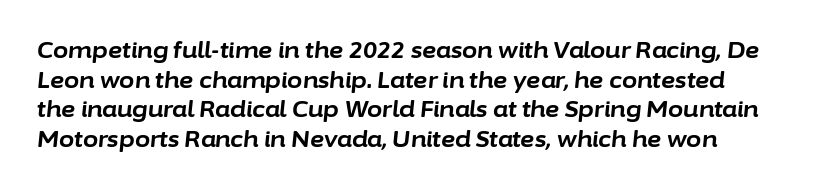
Q: Is the text bold? A: Yes.
Q: Is the text italic (slanted)? A: Yes, it leans right by about 6 degrees.
Q: Is the text underlined? A: No.
Q: Is the spacing between letters normal or unusually wide? A: Normal.
Q: Is the spacing between lines tight, normal or loose? A: Normal.
